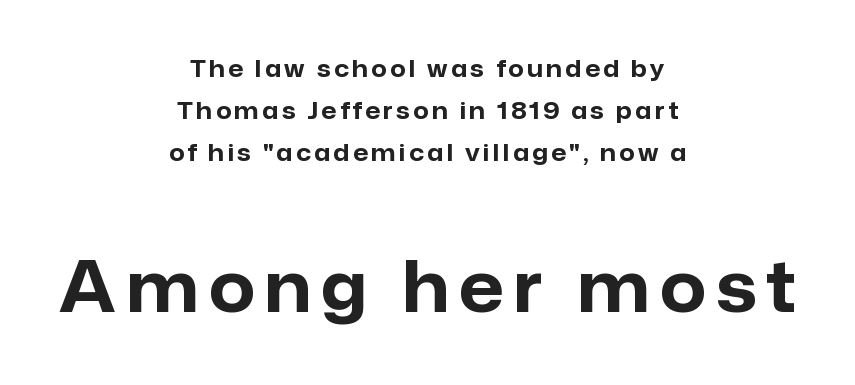
The image shows 71 px bold sans-serif type, upright; set centered, line spacing 1.76x, not underlined; the second (bottom) block is 2.96x larger; low stroke contrast and a medium x-height.
